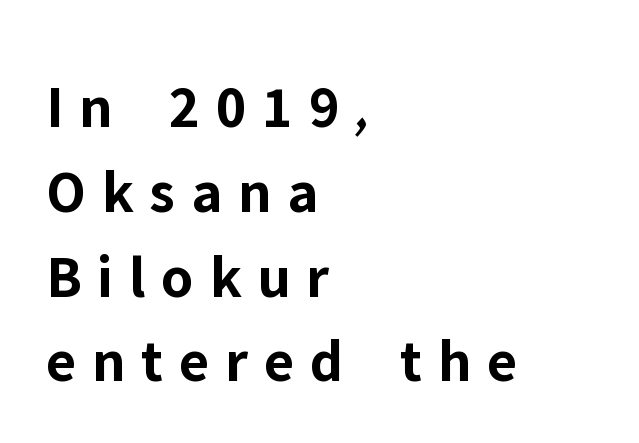
Q: Is the text bold? A: Yes.
Q: Is the text italic (slanted)? A: No, it is upright.
Q: Is the typeface a serif or a sans-serif typeface? A: Sans-serif.
Q: Is the text underlined? A: No.
Q: How is the paragraph aligned? A: Left-aligned.
Q: Is the spacing between letters normal or unusually wide? A: Unusually wide.
Q: Is the spacing between lines tight, normal or loose? A: Normal.
Q: Width (condensed, normal, or wide)? A: Normal.
Q: Stroke contrast? A: Low.
Q: x-height? A: Medium.
Q: Monospaced? A: No.
